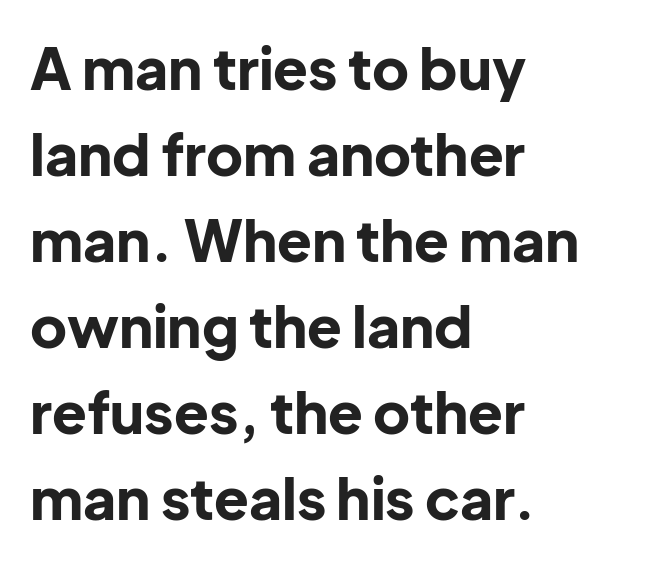
{"serif": "no", "italic": "no", "bold": "yes", "weight": "bold", "width": "normal", "stroke_contrast": "low", "x_height": "medium", "monospaced": "no", "underline": "no", "align": "left", "line_spacing": "normal", "line_spacing_ratio": 1.51, "letter_spacing": "normal", "letter_spacing_em": 0.0, "glyph_px": 57}
